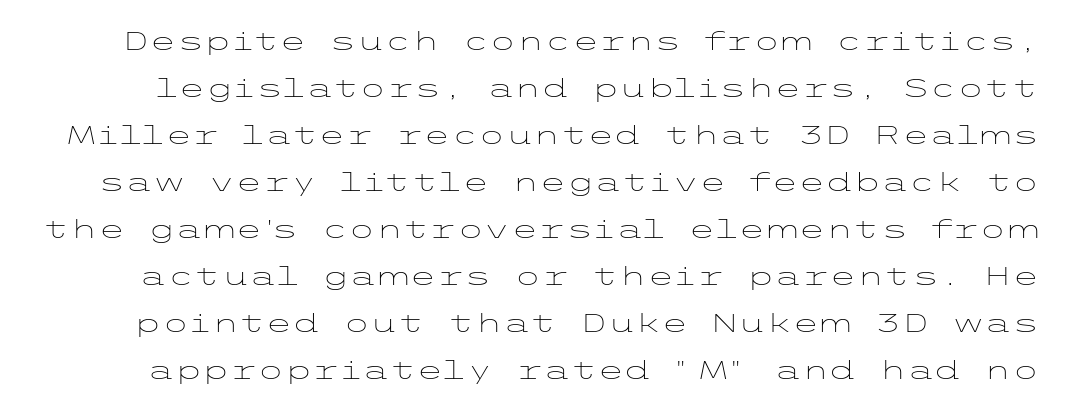
{"italic": "no", "bold": "no", "underline": "no", "line_spacing_ratio": 1.88, "letter_spacing": "normal", "letter_spacing_em": 0.0, "glyph_px": 25}
